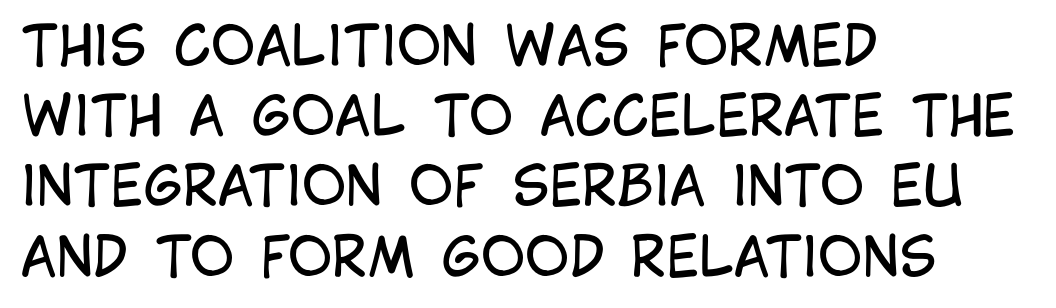
Line beginnings align vertically; line endings do not. These glyphs show unthickened strokes, regular width or finer. Quick note: underline off. Leading matches the norm, producing a regular column.
